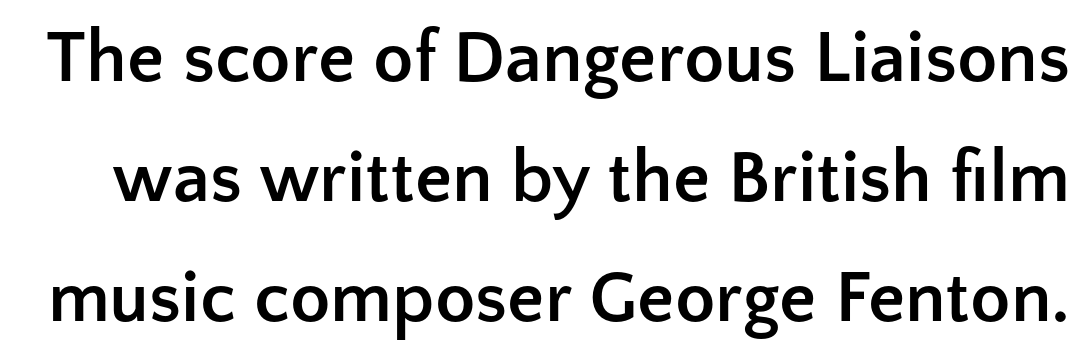
{"serif": "no", "italic": "no", "bold": "yes", "weight": "semibold", "width": "normal", "stroke_contrast": "low", "x_height": "medium", "monospaced": "no", "underline": "no", "line_spacing": "normal", "line_spacing_ratio": 1.62, "letter_spacing": "normal", "letter_spacing_em": 0.0, "glyph_px": 74}
